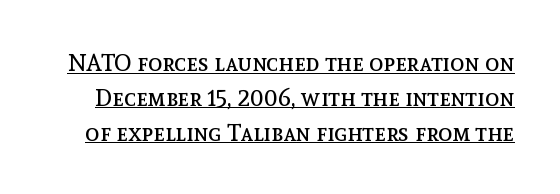
The image shows 24 px text type, upright; set normal line spacing (1.45x), normal letter spacing, underlined.
